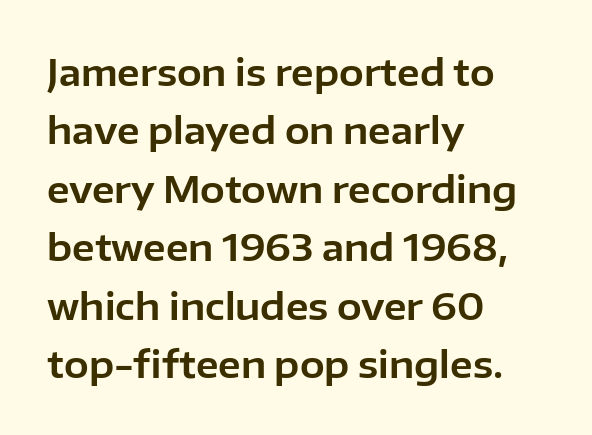
The image shows 37 px sans-serif type, upright; set left-aligned, normal line spacing (1.58x), normal letter spacing, not underlined; low stroke contrast and a medium x-height.
